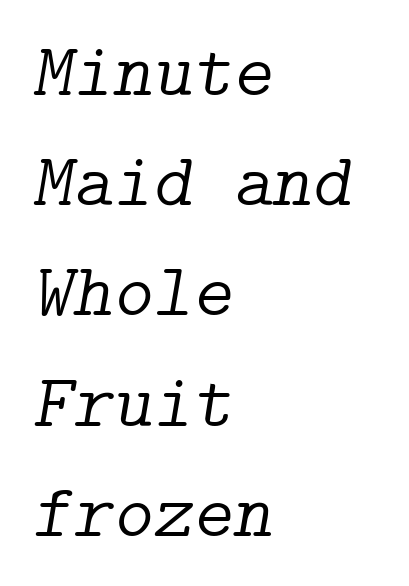
The image shows 76 px light serif type, italic (leaning right); set left-aligned, normal line spacing (1.45x), normal letter spacing, not underlined; low stroke contrast and a medium x-height.
